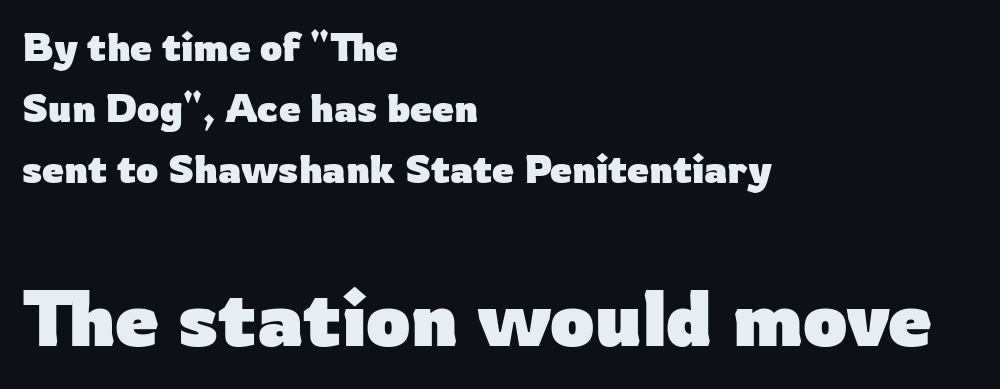
{"serif": "no", "italic": "no", "bold": "yes", "weight": "heavy", "width": "normal", "stroke_contrast": "low", "x_height": "medium", "monospaced": "no", "underline": "no", "align": "left", "line_spacing": "normal", "line_spacing_ratio": 1.57, "letter_spacing": "normal", "letter_spacing_em": 0.0, "larger_block": "second", "size_ratio": 2.0, "glyph_px": 78}
